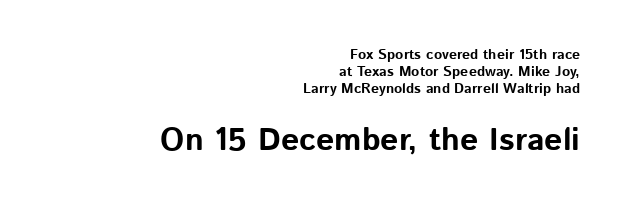
The image shows 32 px bold sans-serif type, upright; set right-aligned, line spacing 1.23x, normal letter spacing, not underlined; the second (bottom) block is 2.29x larger; low stroke contrast and a medium x-height.
